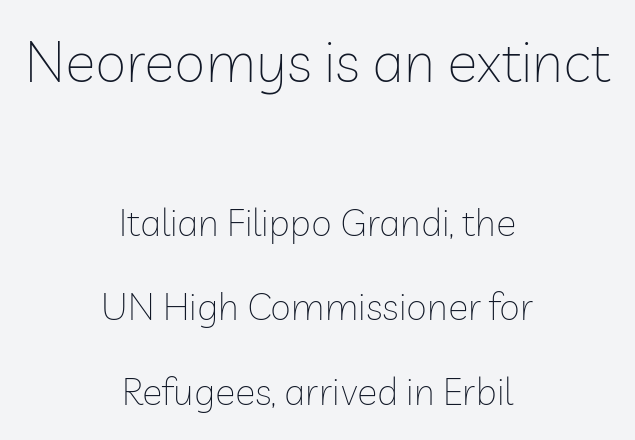
The image shows 57 px thin sans-serif type, upright; set centered, loose line spacing (2.23x), normal letter spacing, not underlined; the first (top) block is 1.5x larger; low stroke contrast and a medium x-height.
